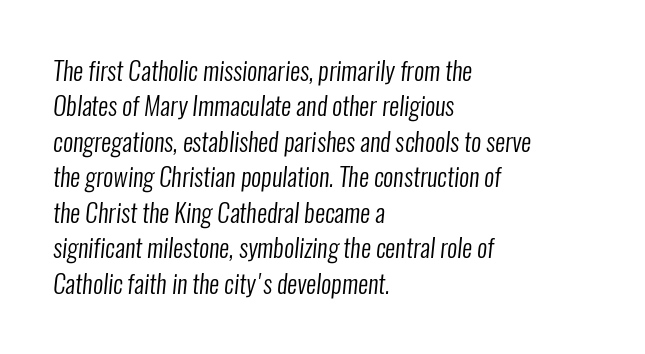
The image shows 25 px text type; set left-aligned, normal line spacing (1.42x), normal letter spacing, not underlined.
